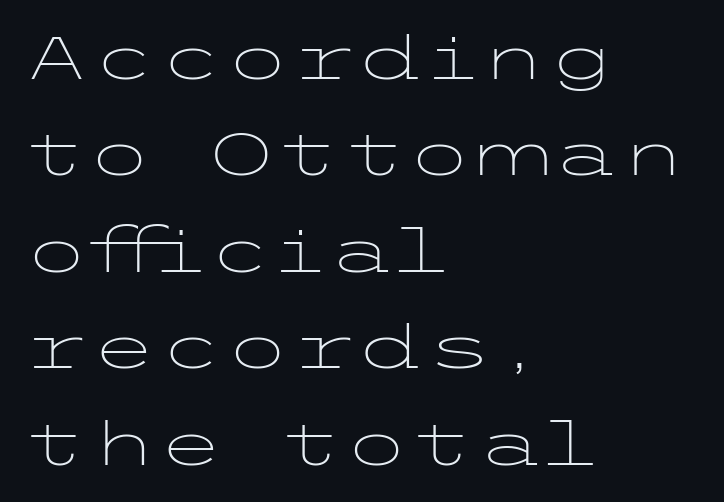
{"serif": "no", "italic": "no", "bold": "no", "weight": "light", "width": "wide", "stroke_contrast": "low", "x_height": "medium", "underline": "no", "align": "left", "line_spacing": "normal", "line_spacing_ratio": 1.58, "letter_spacing": "normal", "letter_spacing_em": 0.0, "glyph_px": 61}
